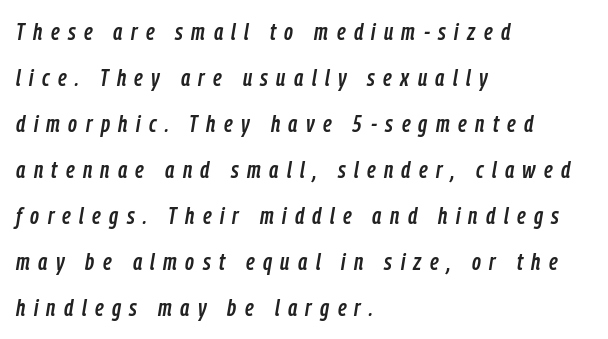
The image shows 24 px text type, italic (leaning right); set left-aligned, loose line spacing (1.92x), unusually wide letter spacing (+0.35 em), not underlined.
